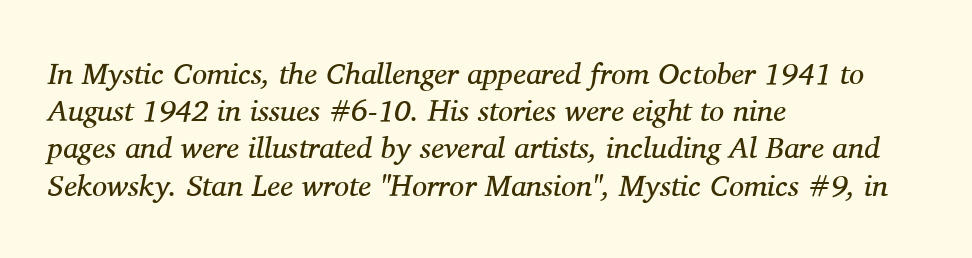
The image shows 30 px regular-weight serif type, italic (leaning right); set left-aligned, line spacing 1.24x, normal letter spacing, not underlined; medium stroke contrast and a medium x-height.
